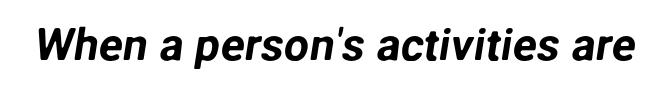
{"serif": "no", "width": "normal", "stroke_contrast": "low", "x_height": "medium", "monospaced": "no", "underline": "no", "letter_spacing": "normal", "letter_spacing_em": 0.0, "glyph_px": 45}
